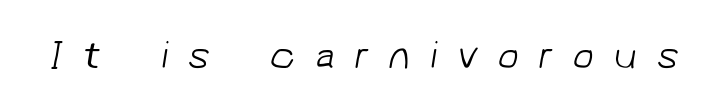
The image shows 39 px light sans-serif type; set unusually wide letter spacing (+0.5 em), not underlined; low stroke contrast and a medium x-height.
